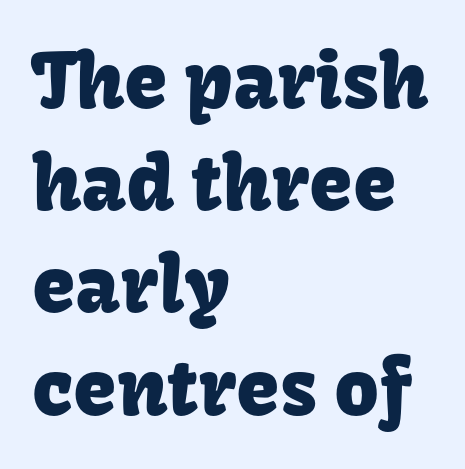
{"serif": "no", "italic": "no", "width": "normal", "stroke_contrast": "low", "x_height": "medium", "monospaced": "no", "underline": "no", "align": "left", "line_spacing": "normal", "line_spacing_ratio": 1.31, "letter_spacing": "normal", "letter_spacing_em": 0.0, "glyph_px": 78}
